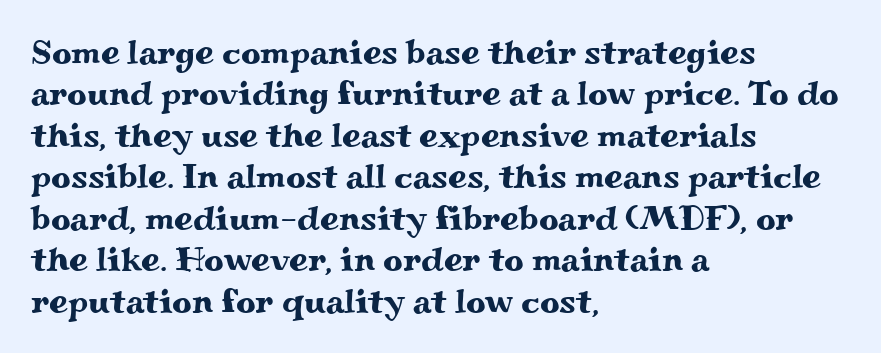
Q: Is the text italic (slanted)? A: No, it is upright.
Q: Is the typeface a serif or a sans-serif typeface? A: Serif.
Q: Is the text underlined? A: No.
Q: How is the paragraph aligned? A: Left-aligned.
Q: Is the spacing between letters normal or unusually wide? A: Normal.
Q: Width (condensed, normal, or wide)? A: Wide.
Q: Stroke contrast? A: Medium.
Q: x-height? A: Small.
Q: Monospaced? A: No.
